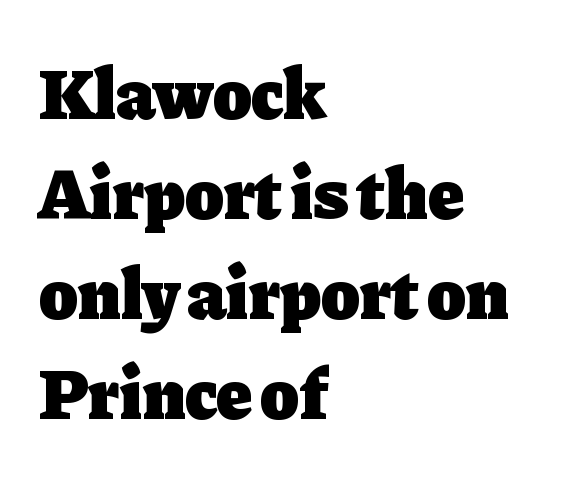
Observe the serifs anchoring each vertical stroke in this sample. If you drew a line through each stem, it would be perfectly vertical. Short note: letters normally spaced. The passage shown stacks its lines at a standard gap.
